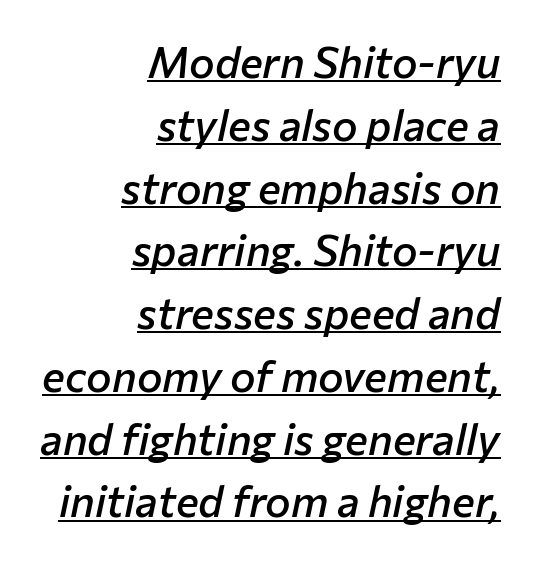
Q: Is the text bold? A: Semi-bold.
Q: Is the text italic (slanted)? A: Yes, it leans right by about 12 degrees.
Q: Is the text underlined? A: Yes.
Q: How is the paragraph aligned? A: Right-aligned.
Q: Is the spacing between letters normal or unusually wide? A: Normal.
Q: Is the spacing between lines tight, normal or loose? A: Normal.
Q: Width (condensed, normal, or wide)? A: Normal.
Q: Stroke contrast? A: Low.
Q: x-height? A: Medium.
Q: Monospaced? A: No.
